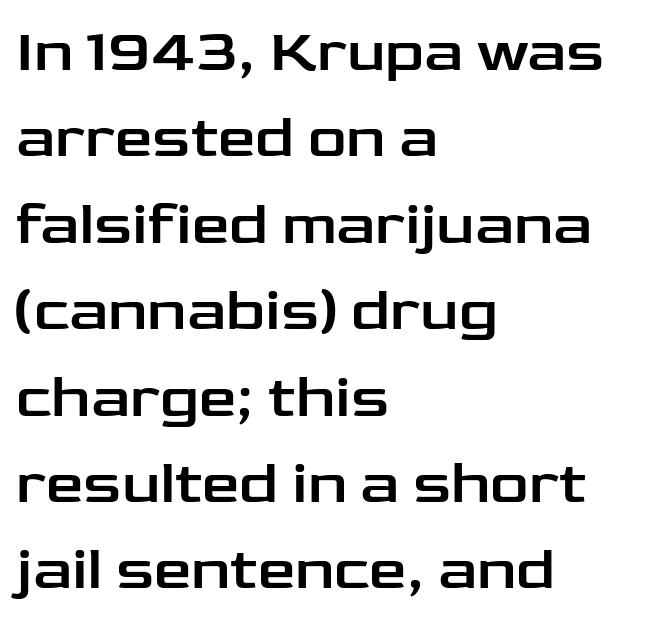
The image shows 60 px wide sans-serif type, upright; set left-aligned, normal line spacing (1.44x), normal letter spacing, not underlined; low stroke contrast and a medium x-height.
